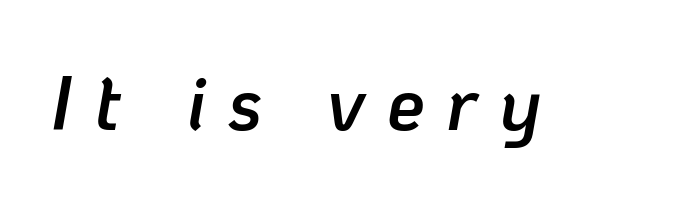
Q: Is the text bold? A: Semi-bold.
Q: Is the text italic (slanted)? A: Yes, it leans right by about 10 degrees.
Q: Is the text underlined? A: No.
Q: Is the spacing between letters normal or unusually wide? A: Unusually wide.
Q: Width (condensed, normal, or wide)? A: Normal.
Q: Stroke contrast? A: Low.
Q: x-height? A: Medium.
Q: Monospaced? A: No.
